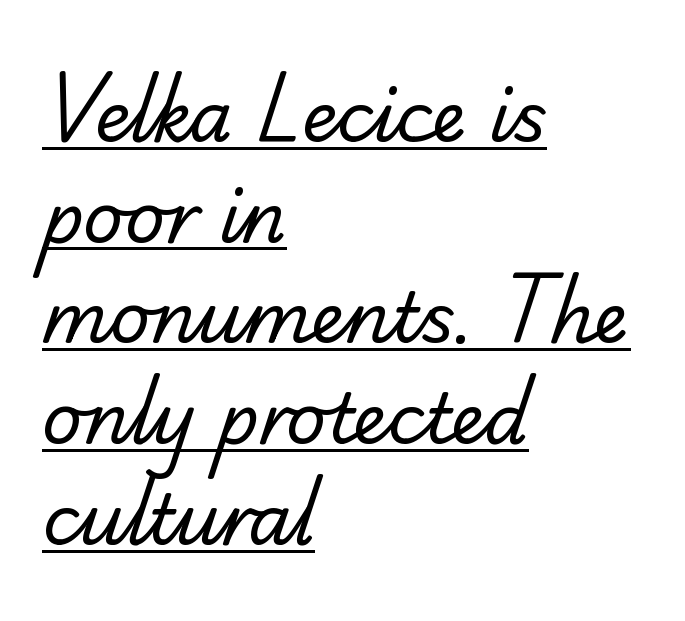
Each word holds together tightly as a unit, with standard inter-letter gaps. Compared with typical paragraphs, the rows here are spaced about the same. The passage shown is typed in a proportional face where columns would drift. Students, observe the line beneath the letters — that is underlining.
